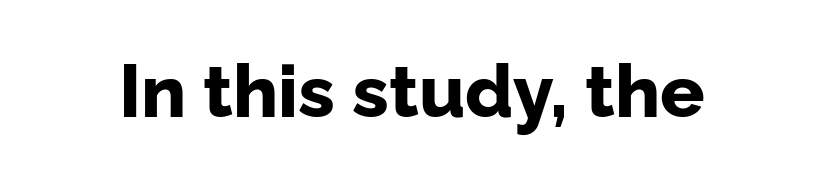
Q: Is the text bold? A: Yes.
Q: Is the text italic (slanted)? A: No, it is upright.
Q: Is the typeface a serif or a sans-serif typeface? A: Sans-serif.
Q: Is the text underlined? A: No.
Q: Is the spacing between letters normal or unusually wide? A: Normal.
Q: Width (condensed, normal, or wide)? A: Normal.
Q: Stroke contrast? A: Low.
Q: x-height? A: Medium.
Q: Monospaced? A: No.
